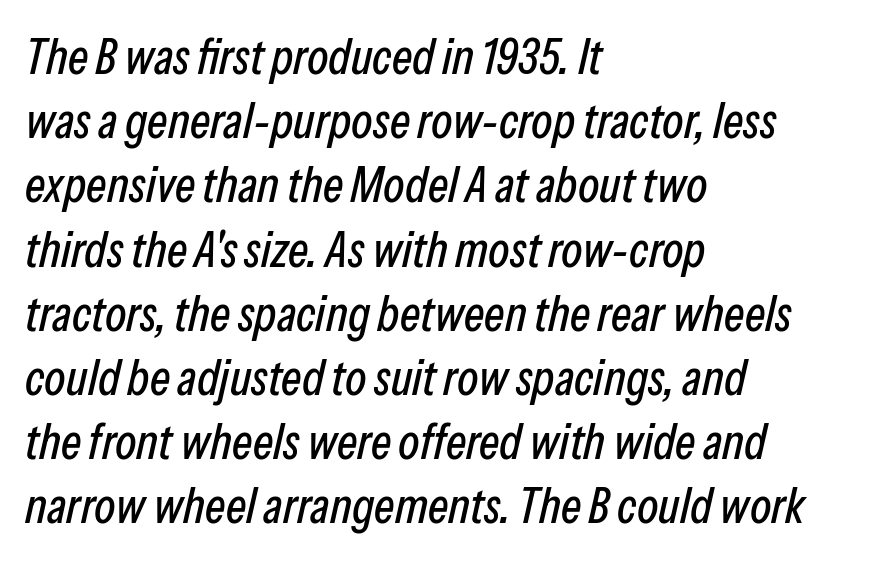
The image shows 49 px condensed type, italic (leaning right); set left-aligned, normal line spacing (1.31x), normal letter spacing, not underlined; low stroke contrast and a medium x-height.
